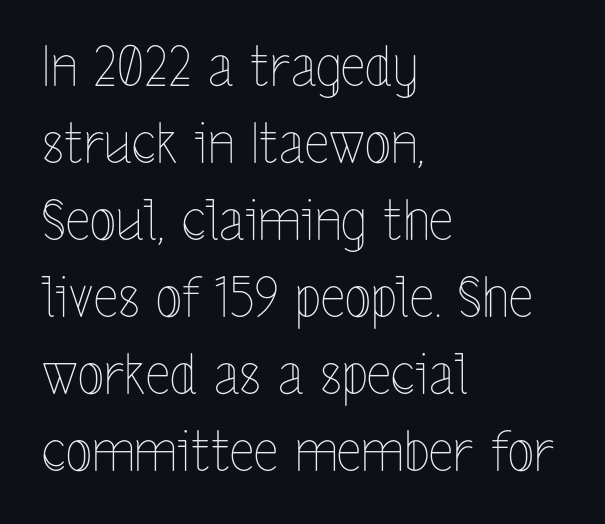
{"italic": "no", "bold": "no", "weight": "thin", "width": "condensed", "x_height": "medium", "monospaced": "no", "underline": "no", "align": "left", "line_spacing": "normal", "line_spacing_ratio": 1.4, "letter_spacing": "normal", "letter_spacing_em": 0.0, "glyph_px": 55}
